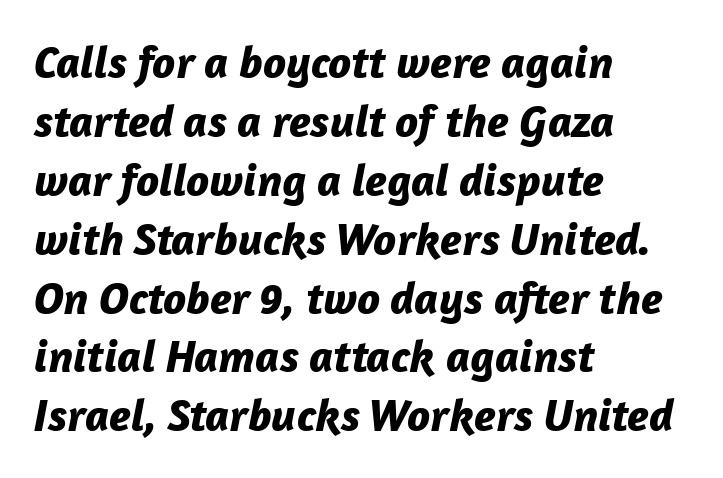
Bare-footed words on every line. The letters are bold, with thick, heavy strokes. Honestly, the row spacing looks completely unremarkable. When letters slant like this, we call the style italic. Each word holds together tightly as a unit, with standard inter-letter gaps. Alignment: flush left.
